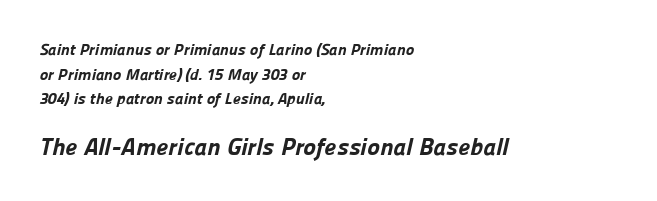
The image shows 24 px bold type; set left-aligned, normal line spacing (1.54x), normal letter spacing, not underlined; the second (bottom) block is 1.5x larger.
